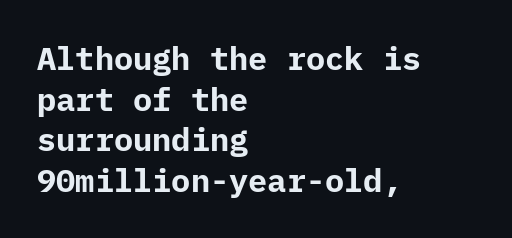
{"serif": "no", "italic": "no", "bold": "yes", "weight": "bold", "width": "normal", "stroke_contrast": "low", "x_height": "medium", "underline": "no", "align": "left", "line_spacing": "normal", "line_spacing_ratio": 1.27, "letter_spacing": "normal", "letter_spacing_em": 0.0, "glyph_px": 32}
